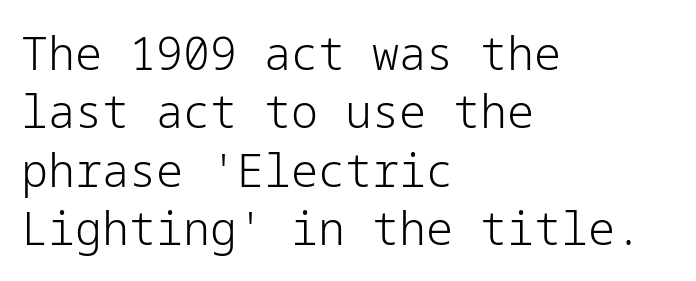
The image shows 45 px light sans-serif type, upright; set left-aligned, normal line spacing (1.3x), normal letter spacing, not underlined; low stroke contrast and a medium x-height.
